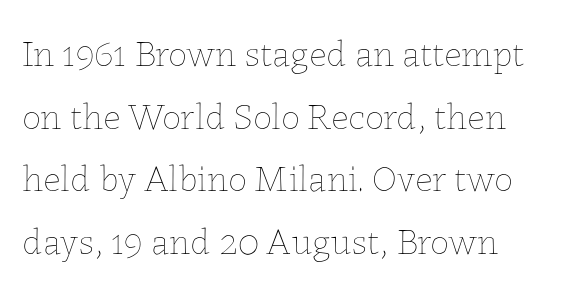
{"italic": "no", "bold": "no", "weight": "thin", "width": "normal", "stroke_contrast": "low", "x_height": "medium", "monospaced": "no", "underline": "no", "align": "left", "line_spacing": "normal", "line_spacing_ratio": 1.65, "letter_spacing": "normal", "letter_spacing_em": 0.0, "glyph_px": 38}
